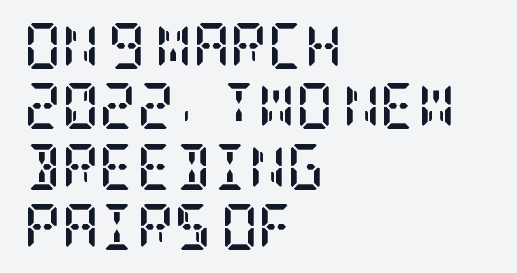
The image shows 46 px semibold, condensed serif type, upright; set left-aligned, normal line spacing (1.31x), normal letter spacing, not underlined; low stroke contrast and a large x-height.
